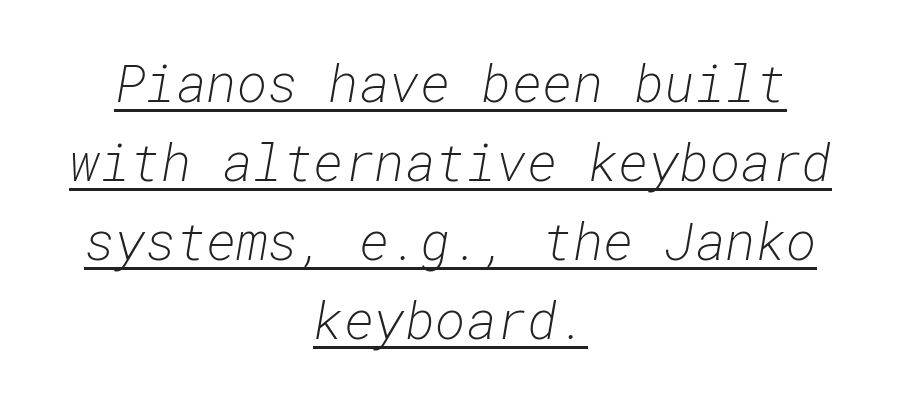
Note the uniform advance width — an 'i' takes as much space as an 'm'. The typography opts for an oblique posture over an upright one. A baseline rule has been typeset under these characters. The setting favours the middle, as headings and verse often do.
